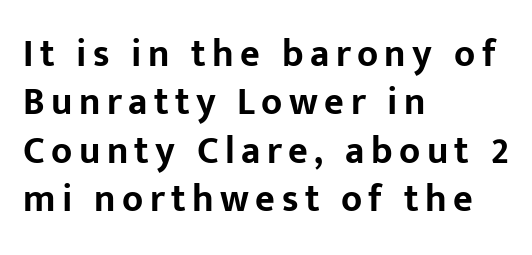
The image shows 38 px bold sans-serif type, upright; set left-aligned, normal line spacing (1.27x), not underlined; low stroke contrast and a medium x-height.
